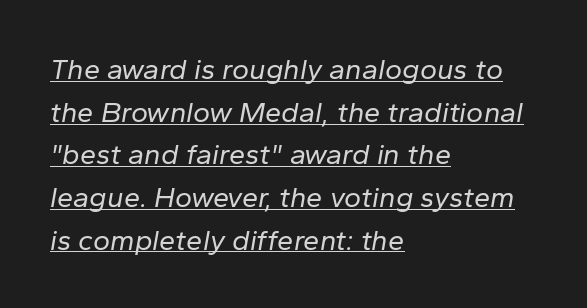
{"italic": "yes", "lean": "right", "slant_degrees": 10, "bold": "no", "weight": "regular", "width": "normal", "stroke_contrast": "low", "x_height": "medium", "monospaced": "no", "underline": "yes", "align": "left", "line_spacing": "normal", "line_spacing_ratio": 1.47, "letter_spacing": "normal", "letter_spacing_em": 0.0, "glyph_px": 29}
